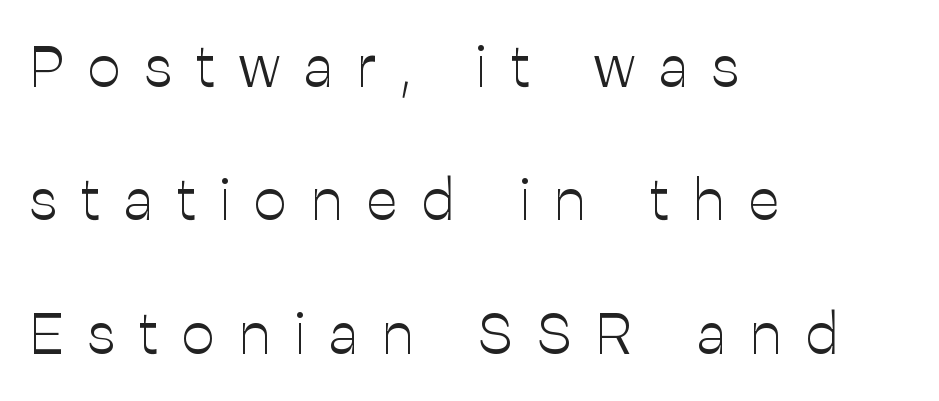
The image shows 58 px light sans-serif type, upright; set left-aligned, loose line spacing (2.3x), unusually wide letter spacing (+0.42 em), not underlined; low stroke contrast and a medium x-height.
